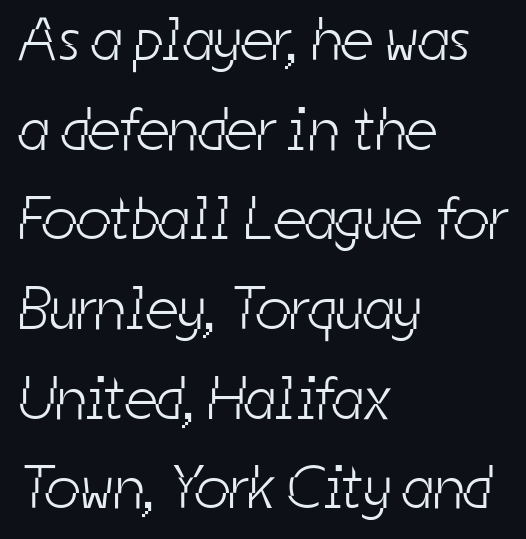
A light-to-regular cut is what we see here. Rule under the text: the space is simply empty. These lines sit exactly where default settings would place them. The ragged edge is on the right, which tells us the setting is flush left.
